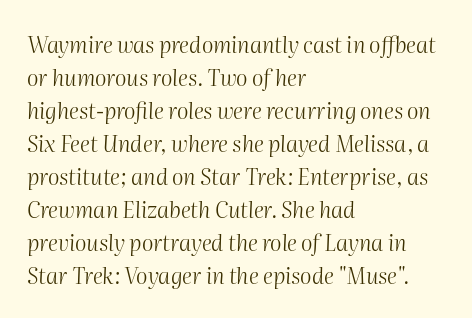
Q: Is the text bold? A: No.
Q: Is the text italic (slanted)? A: Yes, it leans right by about 2 degrees.
Q: Is the text underlined? A: No.
Q: How is the paragraph aligned? A: Left-aligned.
Q: Is the spacing between letters normal or unusually wide? A: Normal.
Q: Is the spacing between lines tight, normal or loose? A: Normal.
